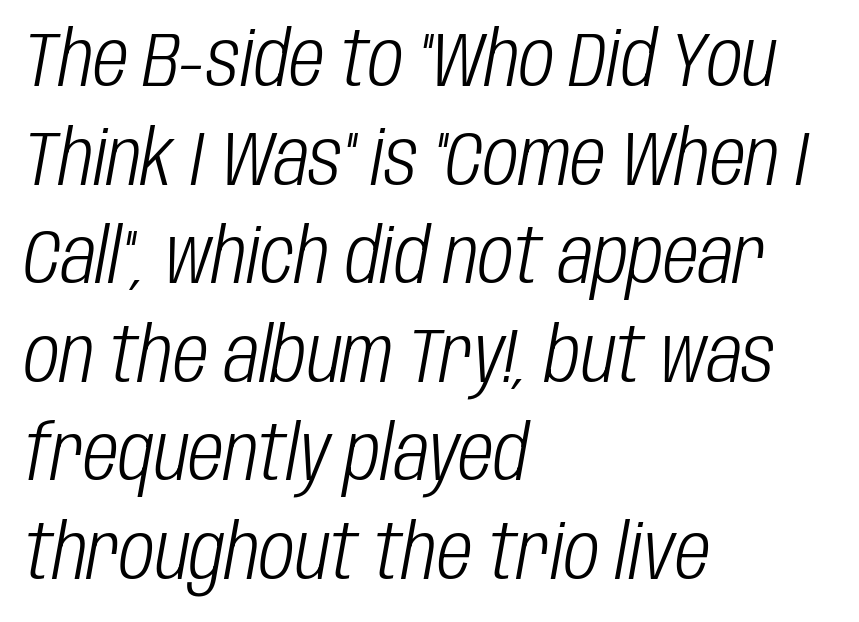
Q: Is the text bold? A: No.
Q: Is the text italic (slanted)? A: Yes, it leans right by about 10 degrees.
Q: Is the text underlined? A: No.
Q: How is the paragraph aligned? A: Left-aligned.
Q: Is the spacing between letters normal or unusually wide? A: Normal.
Q: Is the spacing between lines tight, normal or loose? A: Normal.
Q: Width (condensed, normal, or wide)? A: Condensed.
Q: Stroke contrast? A: Low.
Q: x-height? A: Large.
Q: Monospaced? A: No.
